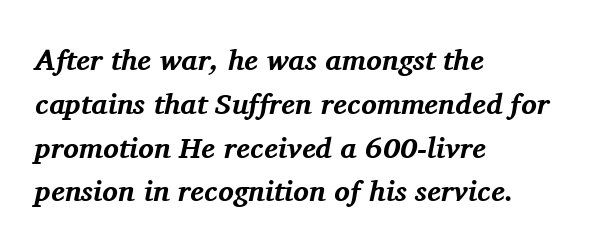
{"serif": "yes", "italic": "yes", "lean": "right", "slant_degrees": 11, "bold": "yes", "weight": "bold", "width": "normal", "stroke_contrast": "medium", "x_height": "medium", "monospaced": "no", "underline": "no", "align": "left", "line_spacing": "normal", "line_spacing_ratio": 1.51, "letter_spacing": "normal", "letter_spacing_em": 0.0, "glyph_px": 29}
